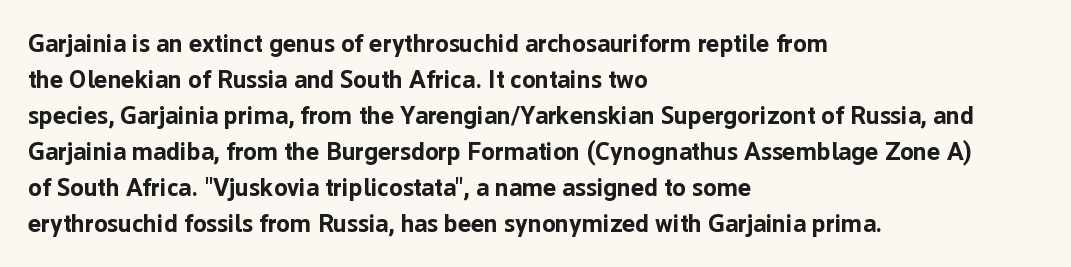
The image shows 25 px bold type, upright; set left-aligned, normal line spacing (1.44x), normal letter spacing, not underlined.
